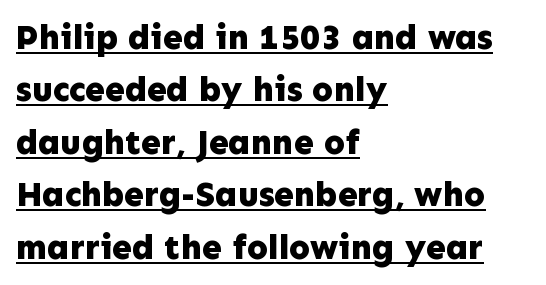
Q: Is the text bold? A: Yes.
Q: Is the text italic (slanted)? A: No, it is upright.
Q: Is the typeface a serif or a sans-serif typeface? A: Sans-serif.
Q: Is the text underlined? A: Yes.
Q: How is the paragraph aligned? A: Left-aligned.
Q: Is the spacing between letters normal or unusually wide? A: Normal.
Q: Is the spacing between lines tight, normal or loose? A: Normal.
Q: Width (condensed, normal, or wide)? A: Normal.
Q: Stroke contrast? A: Low.
Q: x-height? A: Medium.
Q: Monospaced? A: No.
